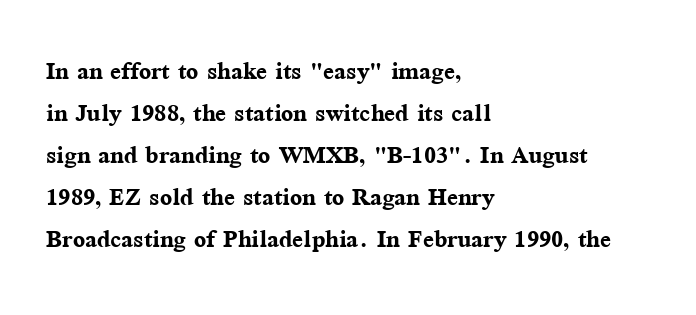
The image shows 32 px semibold serif type, upright; set left-aligned, normal line spacing (1.31x), normal letter spacing, not underlined; medium stroke contrast and a medium x-height.
